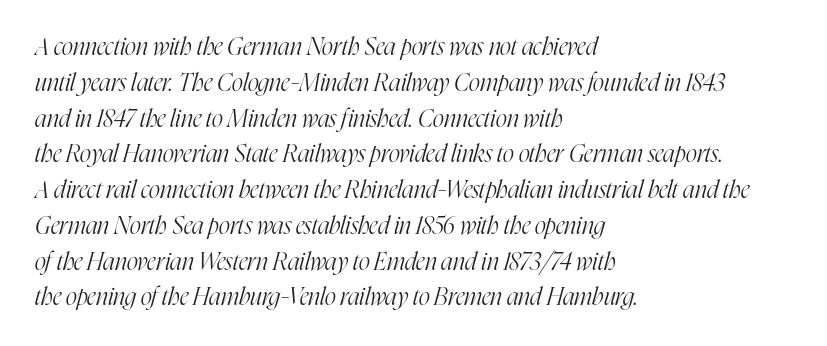
Letter spacing: default. Notice how descenders clear the ascenders below comfortably — that's standard leading. The rendering anchors every line to the left-hand side. The zone under the glyphs is completely vacant.
